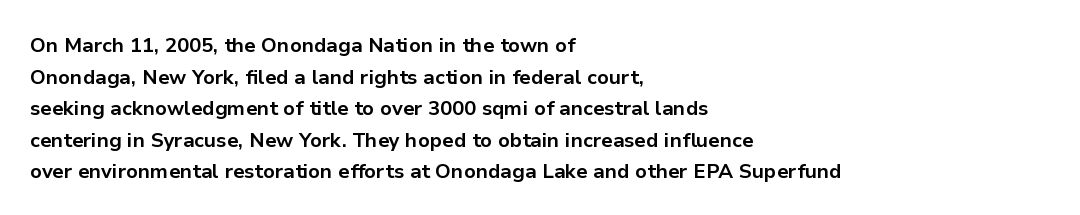
The image shows 20 px bold type, upright; set left-aligned, normal line spacing (1.58x), normal letter spacing, not underlined.
